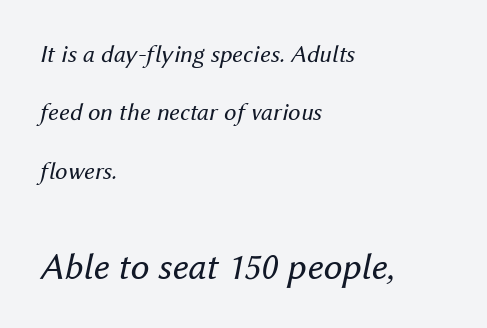
Block two is the big one; block one sits smaller above it. The text block is weighted toward the left margin, trailing off unevenly rightward. Does the leading feel generous? Absolutely, it's lavish. A bare baseline throughout the passage. Vertical stems look standard width or narrower in stroke. The rendering uses natural spacing where letterforms have individual widths.
